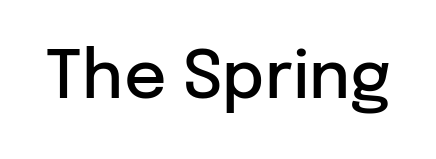
The image shows 66 px semibold sans-serif type, upright; set normal letter spacing, not underlined; low stroke contrast and a medium x-height.
